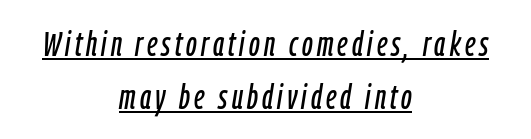
The passage shown is typed in a proportional face where columns would drift. What's the leading like? Ordinary, nothing unusual. A typesetter would mark this as italic. Honestly, the underline is the first thing you notice here.
